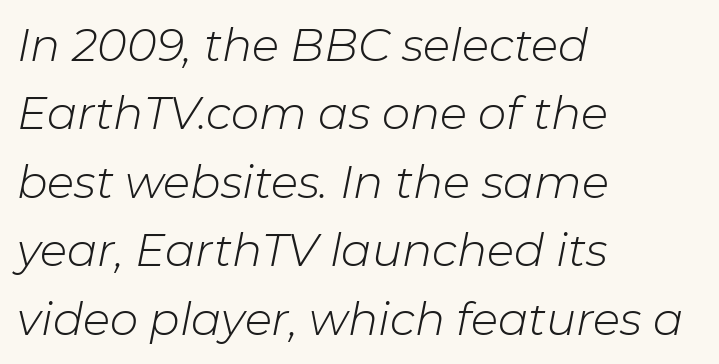
Proportional: the letters do not fall into vertical columns. A typesetter would mark this as italic. Stem width sits at or under what a default text font uses. Whoever set this chose a conventional vertical rhythm. The space directly below the letters is spotless.
